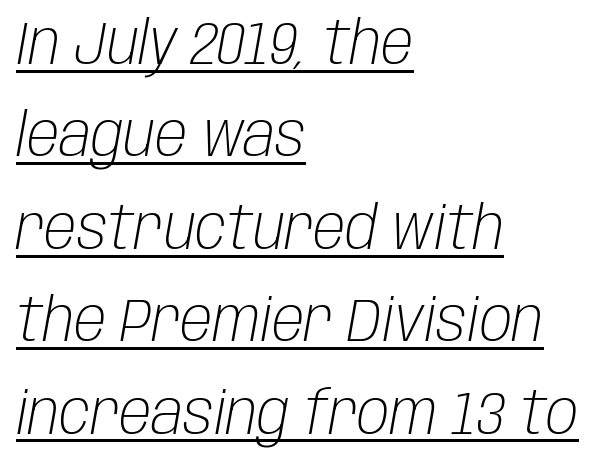
Q: Is the text bold? A: No.
Q: Is the text italic (slanted)? A: Yes, it leans right by about 10 degrees.
Q: Is the text underlined? A: Yes.
Q: How is the paragraph aligned? A: Left-aligned.
Q: Is the spacing between letters normal or unusually wide? A: Normal.
Q: Is the spacing between lines tight, normal or loose? A: Normal.
Q: Width (condensed, normal, or wide)? A: Condensed.
Q: Stroke contrast? A: Low.
Q: x-height? A: Large.
Q: Monospaced? A: No.
